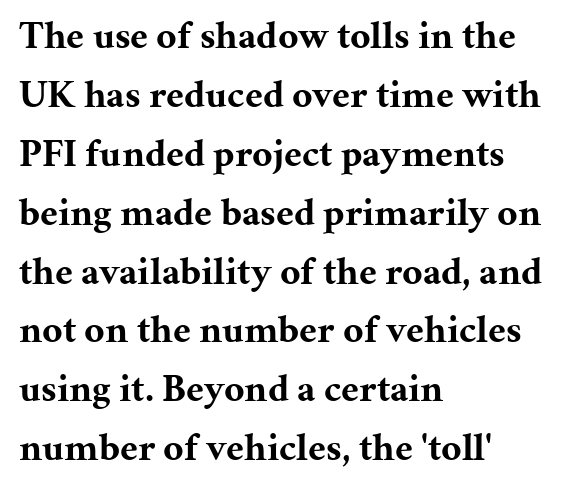
The image shows 39 px bold serif type, upright; set left-aligned, normal line spacing (1.51x), normal letter spacing, not underlined; medium stroke contrast and a medium x-height.
